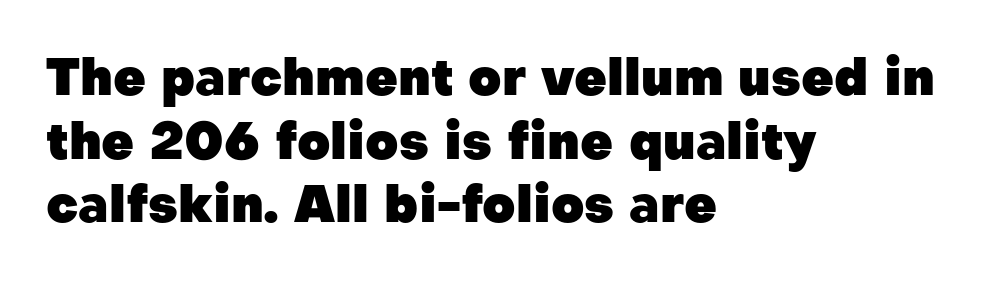
{"serif": "no", "italic": "no", "bold": "yes", "weight": "heavy", "width": "normal", "stroke_contrast": "low", "x_height": "medium", "monospaced": "no", "underline": "no", "align": "left", "line_spacing": "normal", "line_spacing_ratio": 1.25, "letter_spacing": "normal", "letter_spacing_em": 0.0, "glyph_px": 51}
